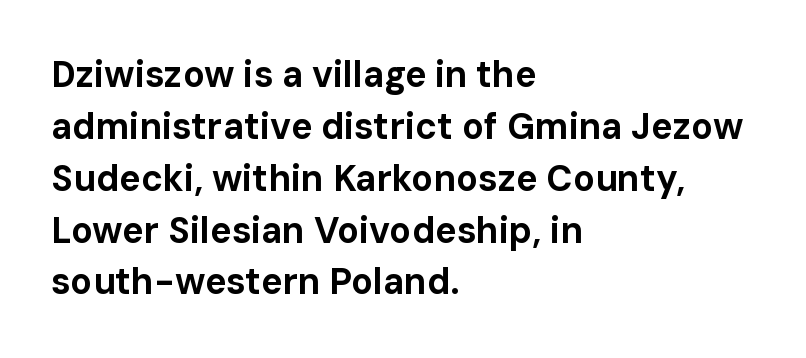
The image shows 36 px bold sans-serif type, upright; set left-aligned, normal line spacing (1.44x), normal letter spacing, not underlined; low stroke contrast and a medium x-height.
